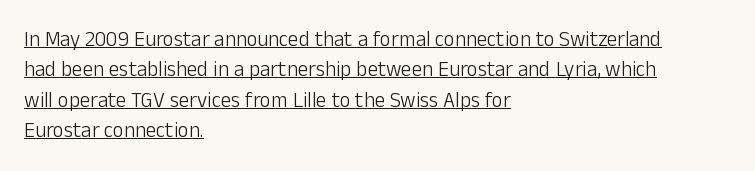
Q: Is the text bold? A: No.
Q: Is the text italic (slanted)? A: No, it is upright.
Q: Is the text underlined? A: Yes.
Q: How is the paragraph aligned? A: Left-aligned.
Q: Is the spacing between letters normal or unusually wide? A: Normal.
Q: Is the spacing between lines tight, normal or loose? A: Normal.
